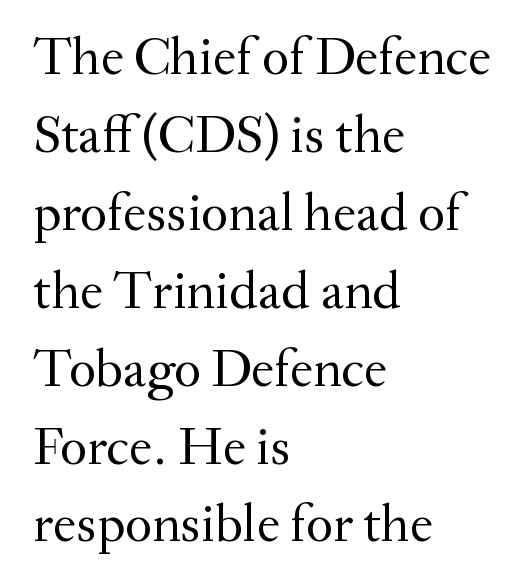
Q: Is the text bold? A: No.
Q: Is the text italic (slanted)? A: No, it is upright.
Q: Is the typeface a serif or a sans-serif typeface? A: Serif.
Q: Is the text underlined? A: No.
Q: How is the paragraph aligned? A: Left-aligned.
Q: Is the spacing between letters normal or unusually wide? A: Normal.
Q: Is the spacing between lines tight, normal or loose? A: Normal.
Q: Width (condensed, normal, or wide)? A: Normal.
Q: Stroke contrast? A: Medium.
Q: x-height? A: Small.
Q: Monospaced? A: No.
